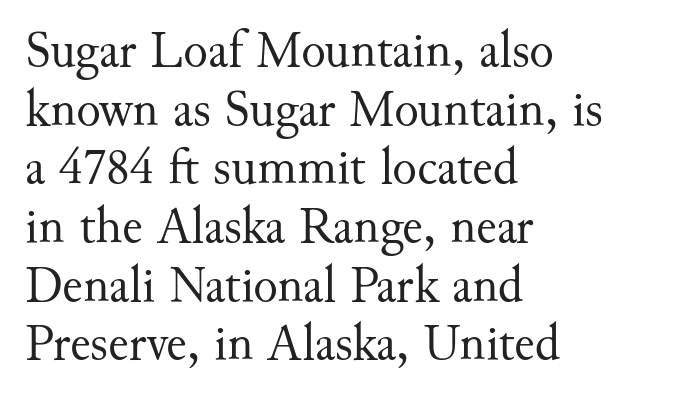
The image shows 51 px regular-weight serif type, upright; set left-aligned, tight line spacing (1.15x), normal letter spacing, not underlined; medium stroke contrast and a small x-height.
